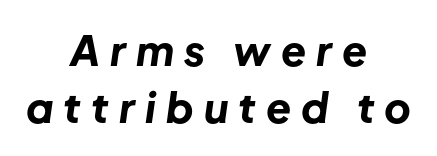
Notice how descenders clear the ascenders below comfortably — that's standard leading. The axis of the letterforms is tilted away from vertical. Plain, unruled lines of type. Note the varied advance widths — an 'i' is clearly narrower than an 'm'.
